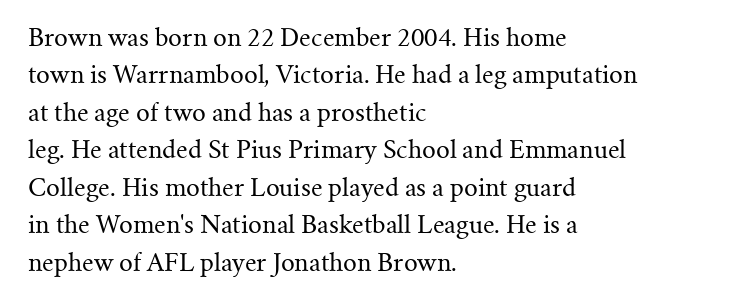
{"italic": "no", "bold": "no", "underline": "no", "align": "left", "line_spacing": "normal", "line_spacing_ratio": 1.56, "letter_spacing": "normal", "letter_spacing_em": 0.0, "glyph_px": 24}
